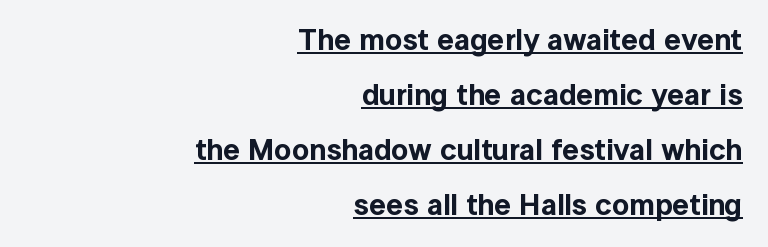
Q: Is the text italic (slanted)? A: No, it is upright.
Q: Is the typeface a serif or a sans-serif typeface? A: Sans-serif.
Q: Is the text underlined? A: Yes.
Q: How is the paragraph aligned? A: Right-aligned.
Q: Is the spacing between letters normal or unusually wide? A: Normal.
Q: Width (condensed, normal, or wide)? A: Normal.
Q: x-height? A: Medium.
Q: Monospaced? A: No.
